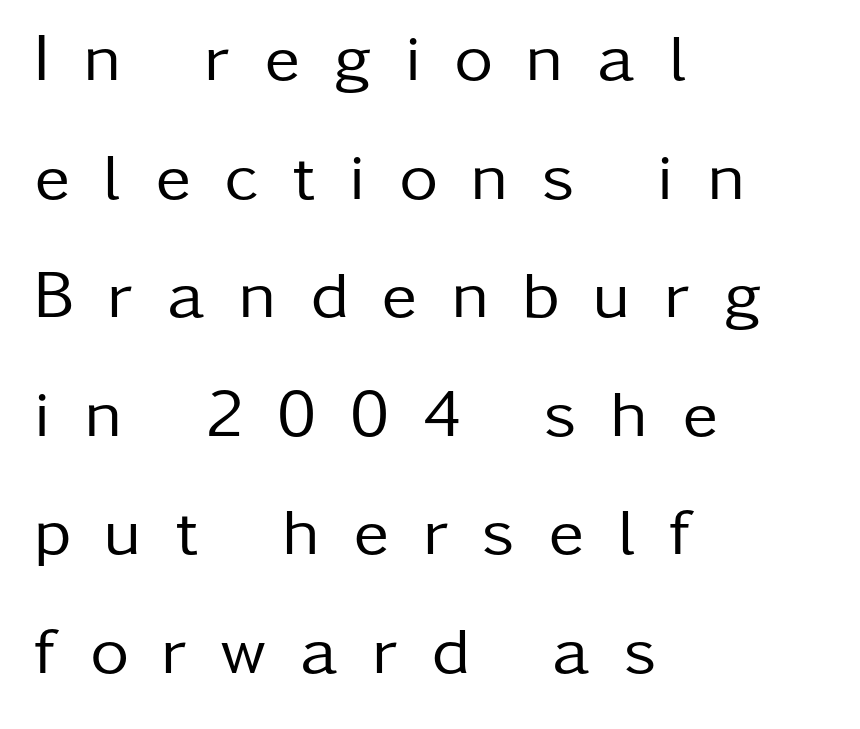
{"serif": "no", "italic": "no", "bold": "no", "weight": "regular", "width": "normal", "stroke_contrast": "low", "x_height": "medium", "monospaced": "no", "underline": "no", "align": "left", "line_spacing_ratio": 1.77, "letter_spacing": "wide", "letter_spacing_em": 0.5, "glyph_px": 67}
